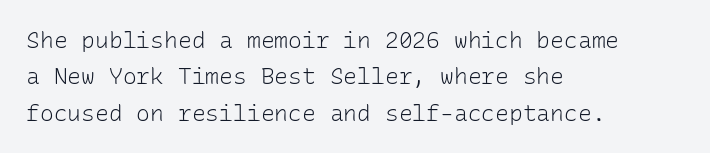
Q: Is the text bold? A: No.
Q: Is the text italic (slanted)? A: No, it is upright.
Q: Is the text underlined? A: No.
Q: How is the paragraph aligned? A: Left-aligned.
Q: Is the spacing between letters normal or unusually wide? A: Normal.
Q: Is the spacing between lines tight, normal or loose? A: Normal.
